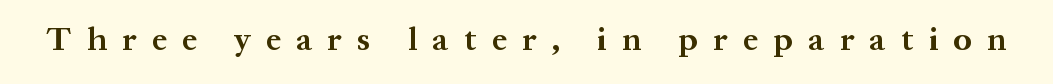
Q: Is the text bold? A: Yes.
Q: Is the text italic (slanted)? A: No, it is upright.
Q: Is the typeface a serif or a sans-serif typeface? A: Serif.
Q: Is the text underlined? A: No.
Q: Is the spacing between letters normal or unusually wide? A: Unusually wide.
Q: Width (condensed, normal, or wide)? A: Normal.
Q: Stroke contrast? A: Medium.
Q: x-height? A: Medium.
Q: Monospaced? A: No.
